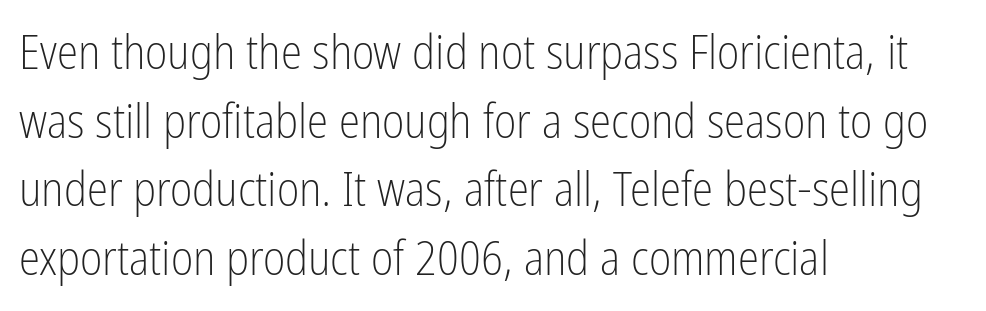
{"serif": "no", "italic": "no", "bold": "no", "weight": "light", "width": "condensed", "stroke_contrast": "low", "x_height": "medium", "monospaced": "no", "underline": "no", "align": "left", "line_spacing": "normal", "line_spacing_ratio": 1.43, "letter_spacing": "normal", "letter_spacing_em": 0.0, "glyph_px": 48}
